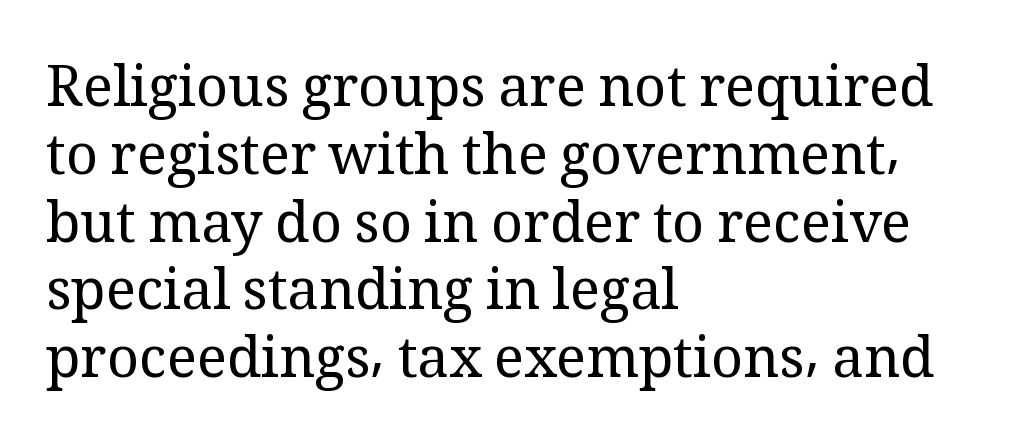
Q: Is the text bold? A: No.
Q: Is the text italic (slanted)? A: No, it is upright.
Q: Is the typeface a serif or a sans-serif typeface? A: Serif.
Q: Is the text underlined? A: No.
Q: How is the paragraph aligned? A: Left-aligned.
Q: Is the spacing between letters normal or unusually wide? A: Normal.
Q: Width (condensed, normal, or wide)? A: Normal.
Q: Stroke contrast? A: Medium.
Q: x-height? A: Medium.
Q: Monospaced? A: No.
